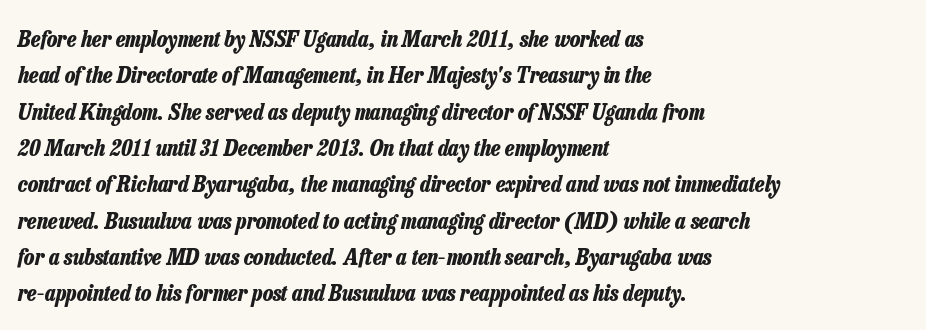
Q: Is the text bold? A: Yes.
Q: Is the text italic (slanted)? A: Yes, it leans right by about 13 degrees.
Q: Is the text underlined? A: No.
Q: How is the paragraph aligned? A: Left-aligned.
Q: Is the spacing between letters normal or unusually wide? A: Normal.
Q: Is the spacing between lines tight, normal or loose? A: Normal.
